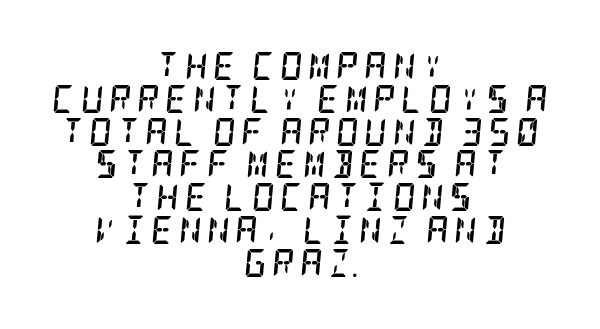
The foot of each line stays bare and open. The letters carry serifs — small finishing strokes at the ends of their stems. The lettering tilts uniformly, giving the passage an italic look. These lines carry a lot of weight — the face is fully bold. Typeset on center — no edge is straight.
